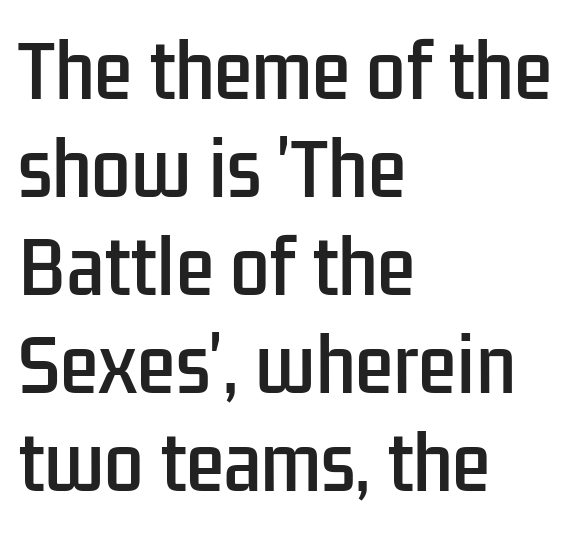
The image shows 70 px condensed sans-serif type, upright; set left-aligned, normal line spacing (1.4x), normal letter spacing, not underlined; low stroke contrast and a medium x-height.
